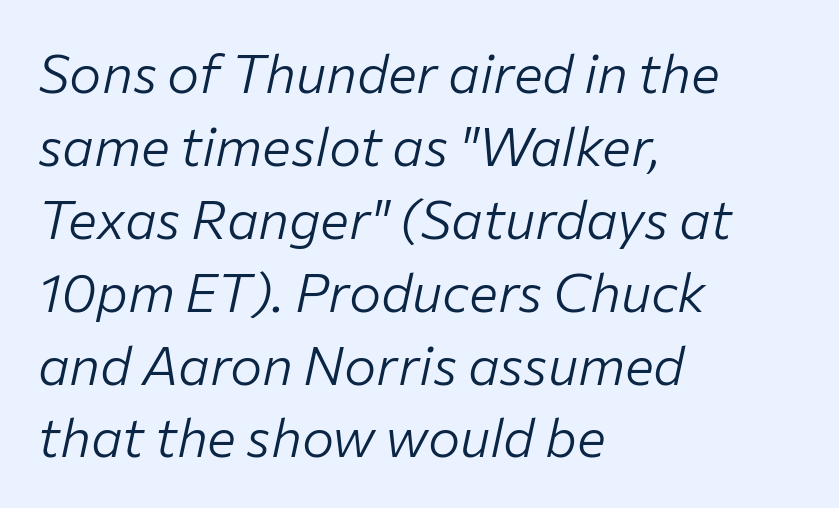
Slanted lettering throughout. Plain, unruled lines of type. Horizontal alignment here is leftward, the default for most running prose. Note the varied advance widths — an 'i' is clearly narrower than an 'm'.
